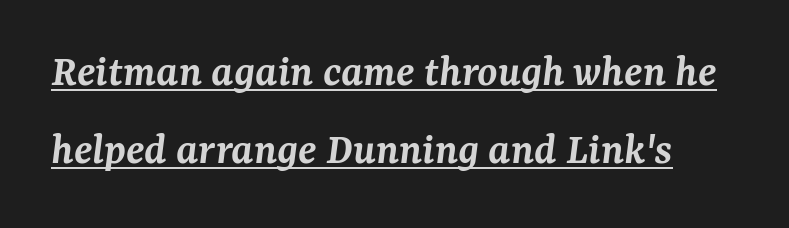
{"serif": "yes", "italic": "yes", "lean": "right", "slant_degrees": 7, "bold": "semi", "weight": "semibold", "width": "normal", "stroke_contrast": "medium", "x_height": "medium", "monospaced": "no", "underline": "yes", "line_spacing": "normal", "line_spacing_ratio": 1.7, "letter_spacing": "normal", "letter_spacing_em": 0.0, "glyph_px": 46}
